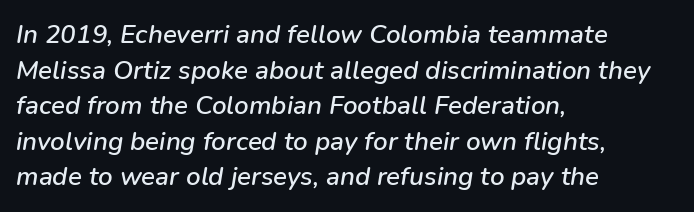
Q: Is the text italic (slanted)? A: Yes, it leans right by about 9 degrees.
Q: Is the text underlined? A: No.
Q: How is the paragraph aligned? A: Left-aligned.
Q: Is the spacing between letters normal or unusually wide? A: Normal.
Q: Is the spacing between lines tight, normal or loose? A: Normal.
